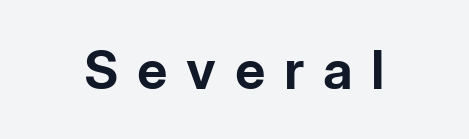
{"serif": "no", "italic": "no", "bold": "yes", "weight": "bold", "width": "normal", "stroke_contrast": "low", "x_height": "medium", "monospaced": "no", "underline": "no", "letter_spacing": "wide", "letter_spacing_em": 0.35, "glyph_px": 53}
